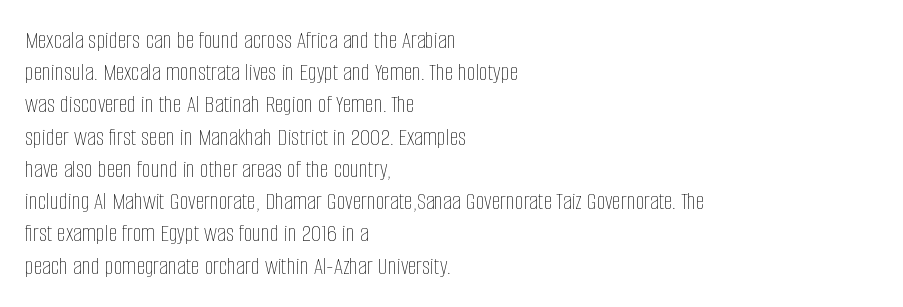
{"italic": "no", "bold": "no", "underline": "no", "align": "left", "line_spacing": "normal", "line_spacing_ratio": 1.29, "letter_spacing": "normal", "letter_spacing_em": 0.0, "glyph_px": 25}
